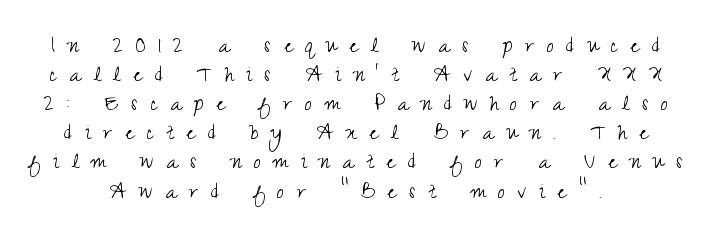
Ordinary non-slanted type is in use. Weight: in the light-to-regular range. Characters follow at a spacing far wider than the type designer built in. This block would grow much taller if given ordinary leading; it's compressed now. Just letters on the line, the space beneath them empty.
